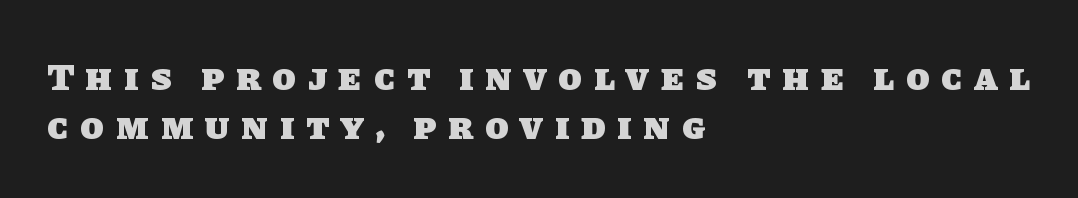
Q: Is the text bold? A: Yes.
Q: Is the typeface a serif or a sans-serif typeface? A: Sans-serif.
Q: Is the text underlined? A: No.
Q: How is the paragraph aligned? A: Left-aligned.
Q: Is the spacing between letters normal or unusually wide? A: Unusually wide.
Q: Is the spacing between lines tight, normal or loose? A: Normal.
Q: Width (condensed, normal, or wide)? A: Normal.
Q: Stroke contrast? A: Low.
Q: x-height? A: Large.
Q: Monospaced? A: No.
